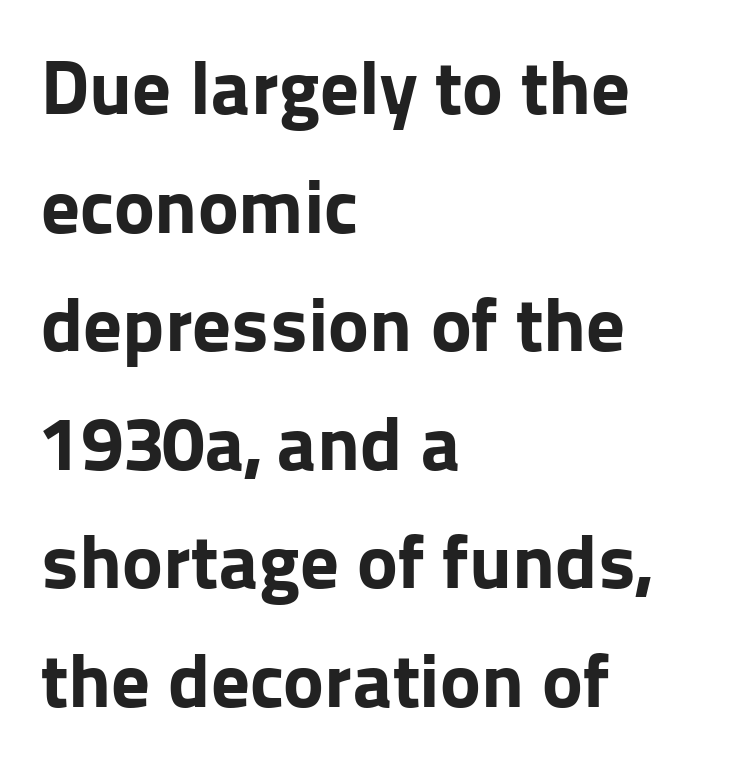
The face used here is proportionally spaced, like ordinary book or web type. The rag falls on the right side of this text block. Every stem runs plumb, perpendicular to the baseline. Beneath every word, the page is bare. Strokes here are thick enough to call this a true bold.
